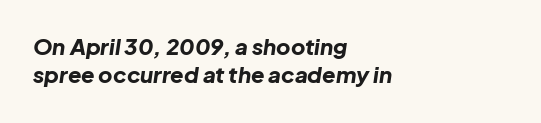
{"italic": "yes", "lean": "right", "slant_degrees": 8, "bold": "yes", "underline": "no", "align": "left", "line_spacing": "normal", "line_spacing_ratio": 1.29, "letter_spacing": "normal", "letter_spacing_em": 0.0, "glyph_px": 22}
